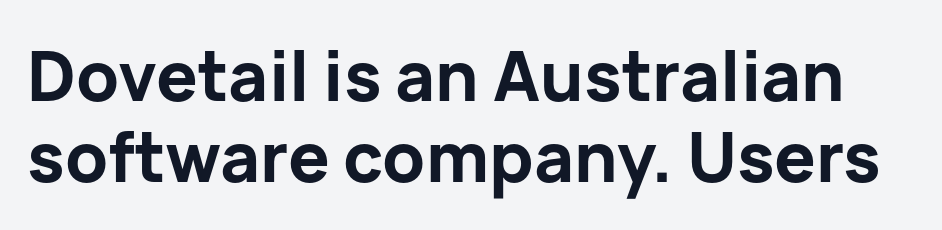
{"serif": "no", "italic": "no", "bold": "yes", "weight": "bold", "width": "normal", "stroke_contrast": "low", "x_height": "medium", "monospaced": "no", "underline": "no", "line_spacing_ratio": 1.17, "letter_spacing": "normal", "letter_spacing_em": 0.0, "glyph_px": 69}
